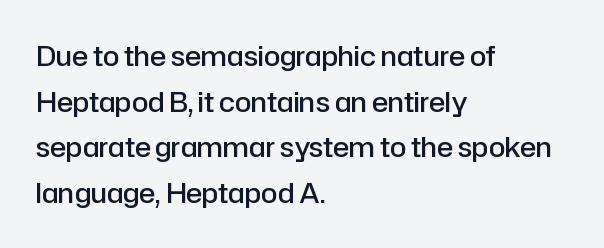
Q: Is the text bold? A: Semi-bold.
Q: Is the text italic (slanted)? A: No, it is upright.
Q: Is the text underlined? A: No.
Q: How is the paragraph aligned? A: Left-aligned.
Q: Is the spacing between letters normal or unusually wide? A: Normal.
Q: Is the spacing between lines tight, normal or loose? A: Normal.
